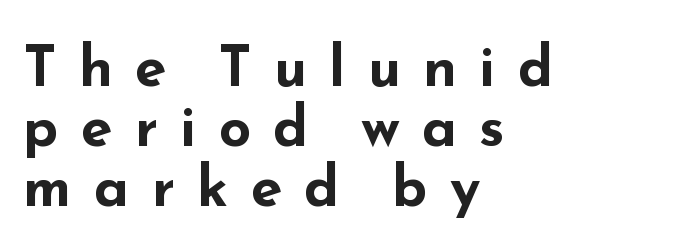
Q: Is the text bold? A: Yes.
Q: Is the text italic (slanted)? A: No, it is upright.
Q: Is the typeface a serif or a sans-serif typeface? A: Sans-serif.
Q: Is the text underlined? A: No.
Q: How is the paragraph aligned? A: Left-aligned.
Q: Is the spacing between letters normal or unusually wide? A: Unusually wide.
Q: Is the spacing between lines tight, normal or loose? A: Tight.
Q: Width (condensed, normal, or wide)? A: Wide.
Q: Stroke contrast? A: Low.
Q: x-height? A: Small.
Q: Monospaced? A: No.
